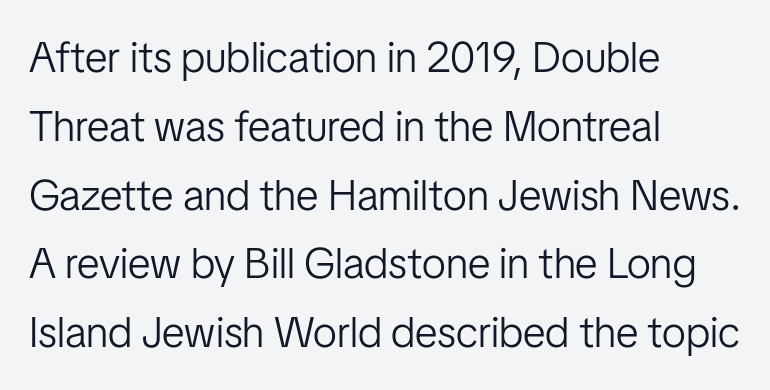
Q: Is the text bold? A: No.
Q: Is the text italic (slanted)? A: No, it is upright.
Q: Is the typeface a serif or a sans-serif typeface? A: Sans-serif.
Q: Is the text underlined? A: No.
Q: How is the paragraph aligned? A: Left-aligned.
Q: Is the spacing between letters normal or unusually wide? A: Normal.
Q: Is the spacing between lines tight, normal or loose? A: Normal.
Q: Width (condensed, normal, or wide)? A: Condensed.
Q: Stroke contrast? A: Low.
Q: x-height? A: Medium.
Q: Monospaced? A: No.
